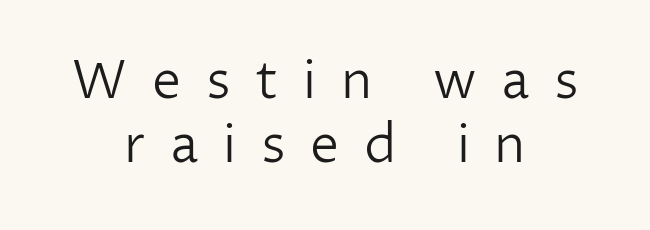
The specimen reads as upright at a glance. The strokes are not fattened; the text isn't bold. Just letters on the line, the space beneath them empty. The rag falls on both sides of this text block equally. What stands out about the letter spacing? Its width — letters are far apart.
